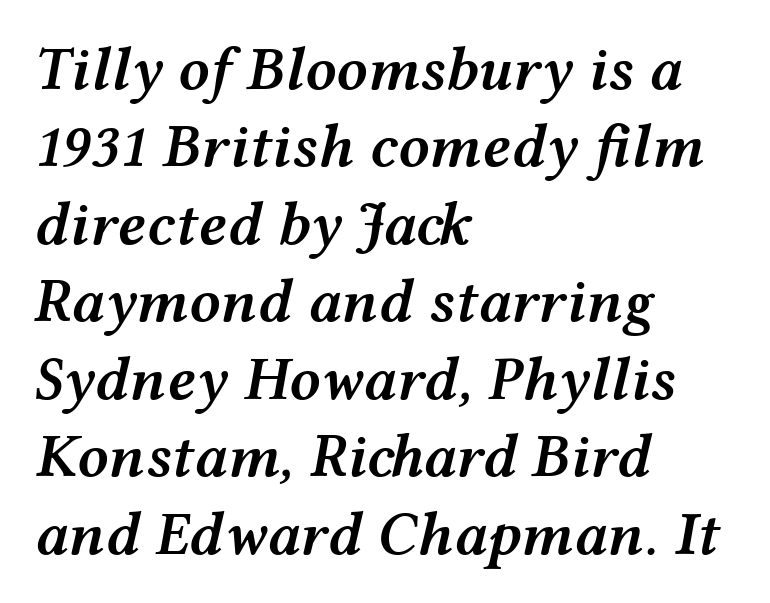
The image shows 62 px semibold, wide type, italic (leaning right); set left-aligned, normal line spacing (1.25x), normal letter spacing, not underlined; medium stroke contrast and a medium x-height.
